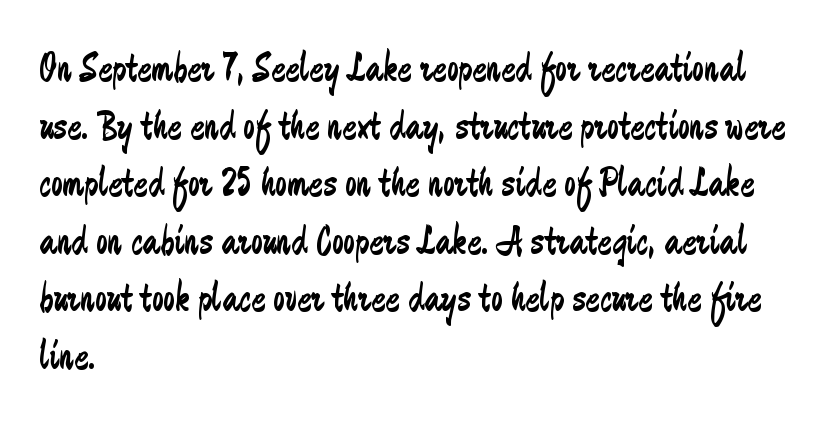
Q: Is the text bold? A: No.
Q: Is the text italic (slanted)? A: Yes.
Q: Is the typeface a serif or a sans-serif typeface? A: Sans-serif.
Q: Is the text underlined? A: No.
Q: How is the paragraph aligned? A: Left-aligned.
Q: Is the spacing between letters normal or unusually wide? A: Normal.
Q: Is the spacing between lines tight, normal or loose? A: Normal.
Q: Width (condensed, normal, or wide)? A: Condensed.
Q: Stroke contrast? A: Low.
Q: x-height? A: Small.
Q: Monospaced? A: No.
